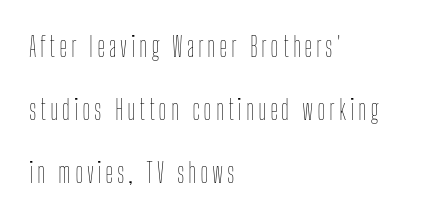
Q: Is the text bold? A: No.
Q: Is the text italic (slanted)? A: No, it is upright.
Q: Is the text underlined? A: No.
Q: How is the paragraph aligned? A: Left-aligned.
Q: Is the spacing between lines tight, normal or loose? A: Loose.
Q: Width (condensed, normal, or wide)? A: Condensed.
Q: Stroke contrast? A: Low.
Q: x-height? A: Medium.
Q: Monospaced? A: No.
